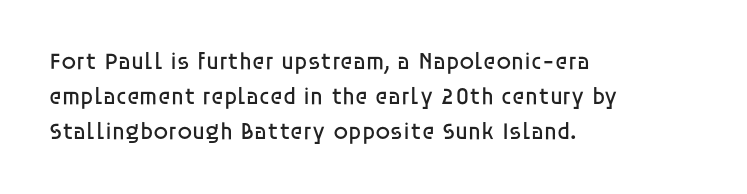
{"italic": "no", "bold": "no", "underline": "no", "align": "left", "line_spacing": "normal", "line_spacing_ratio": 1.46, "letter_spacing": "normal", "letter_spacing_em": 0.0, "glyph_px": 24}
